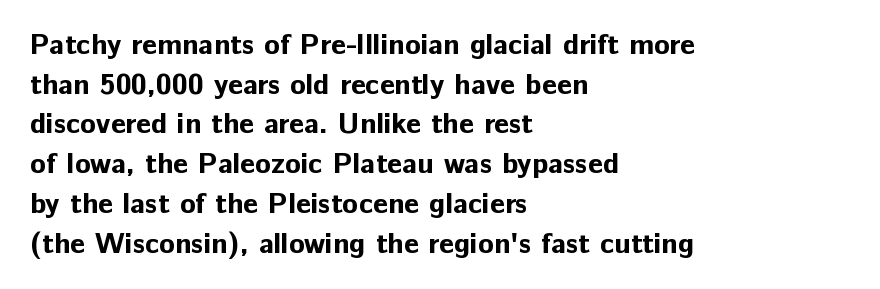
{"serif": "no", "italic": "no", "bold": "yes", "weight": "bold", "width": "normal", "stroke_contrast": "low", "x_height": "medium", "monospaced": "no", "underline": "no", "align": "left", "line_spacing": "normal", "line_spacing_ratio": 1.37, "letter_spacing": "normal", "letter_spacing_em": 0.0, "glyph_px": 29}
